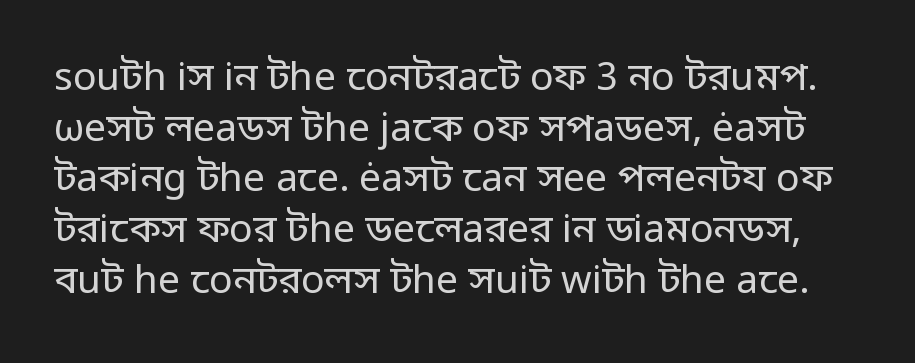
This sample has the flowing, uneven cadence of proportional lettering. Vertical strokes here are truly vertical. Stroke mass is kept to a normal reading level or below. Look at the bottom of the vertical strokes: they stop flat, with no serifs.
